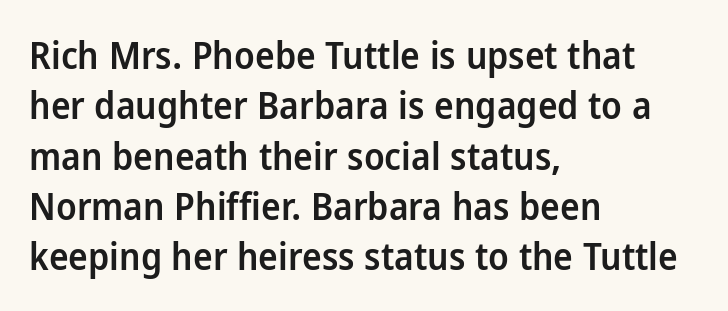
The image shows 37 px semibold sans-serif type, upright; set left-aligned, normal line spacing (1.36x), normal letter spacing, not underlined; low stroke contrast and a medium x-height.
